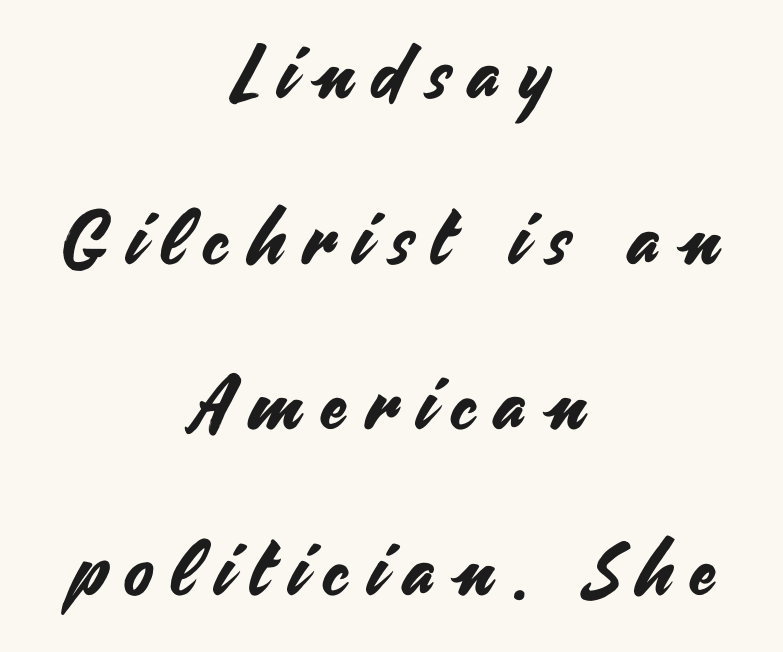
Q: Is the text italic (slanted)? A: Yes.
Q: Is the typeface a serif or a sans-serif typeface? A: Sans-serif.
Q: Is the text underlined? A: No.
Q: How is the paragraph aligned? A: Centered.
Q: Is the spacing between letters normal or unusually wide? A: Unusually wide.
Q: Is the spacing between lines tight, normal or loose? A: Loose.
Q: Width (condensed, normal, or wide)? A: Normal.
Q: Stroke contrast? A: Medium.
Q: x-height? A: Small.
Q: Monospaced? A: No.
